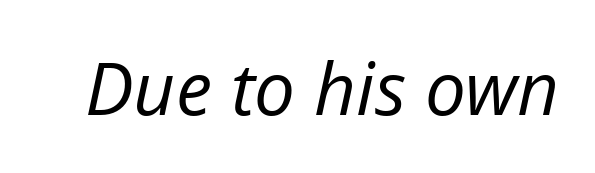
{"italic": "yes", "lean": "right", "slant_degrees": 12, "bold": "no", "weight": "regular", "width": "normal", "stroke_contrast": "low", "x_height": "medium", "monospaced": "no", "underline": "no", "letter_spacing": "normal", "letter_spacing_em": 0.0, "glyph_px": 73}
